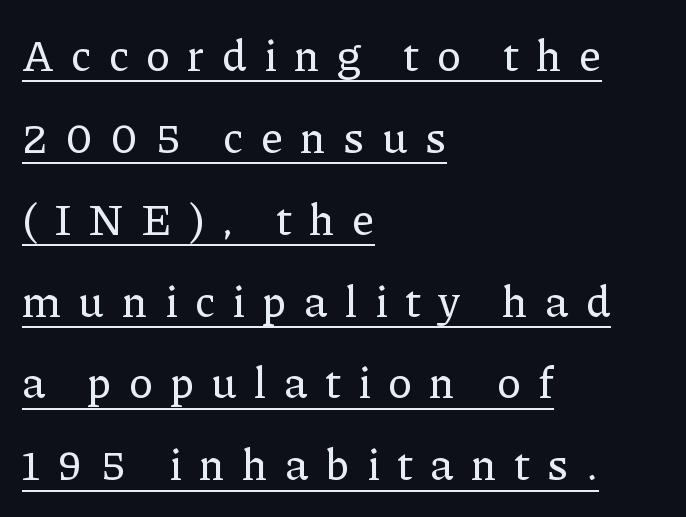
The image shows 44 px serif type, upright; set left-aligned, line spacing 1.86x, unusually wide letter spacing (+0.39 em), underlined; low stroke contrast and a medium x-height.
